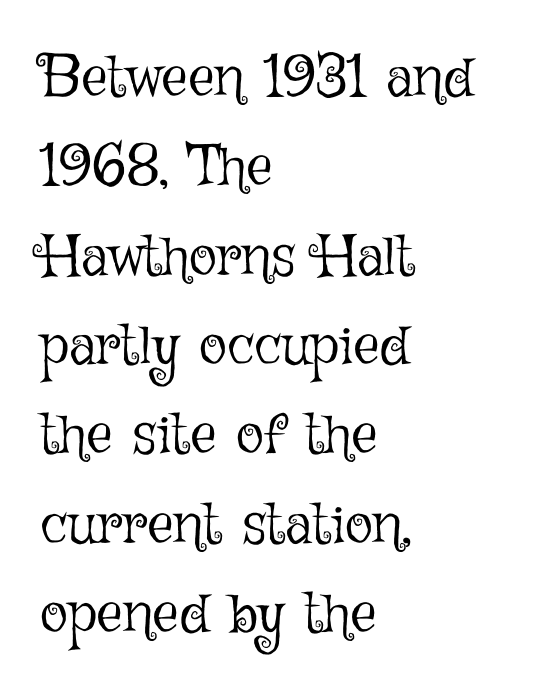
{"italic": "no", "bold": "no", "weight": "light", "width": "normal", "stroke_contrast": "low", "x_height": "medium", "monospaced": "no", "underline": "no", "align": "left", "line_spacing": "normal", "line_spacing_ratio": 1.54, "letter_spacing": "normal", "letter_spacing_em": 0.0, "glyph_px": 58}
